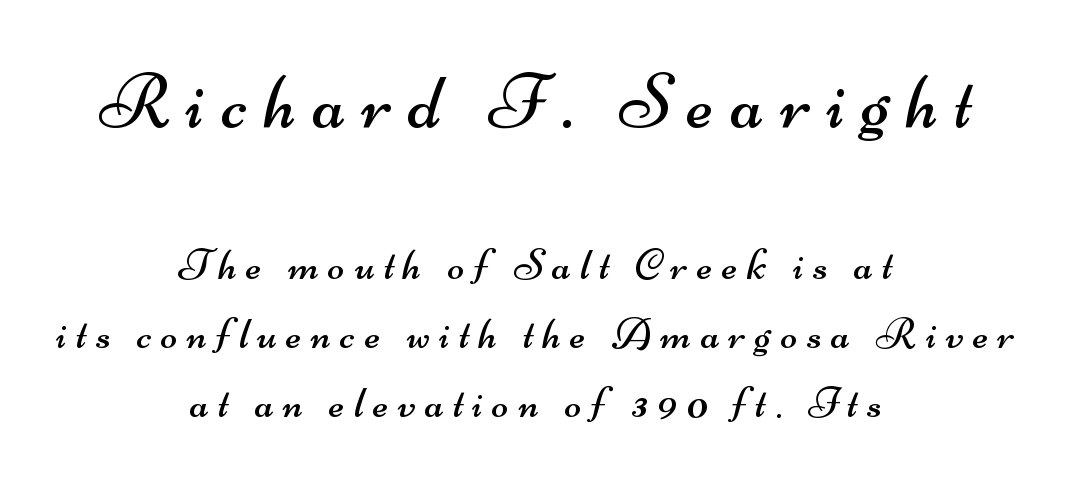
Top chunk: large. Bottom chunk: small. The area under the type is left untouched. A sans-serif font was chosen for this passage. Normally led — the rows are evenly, conventionally spaced.
